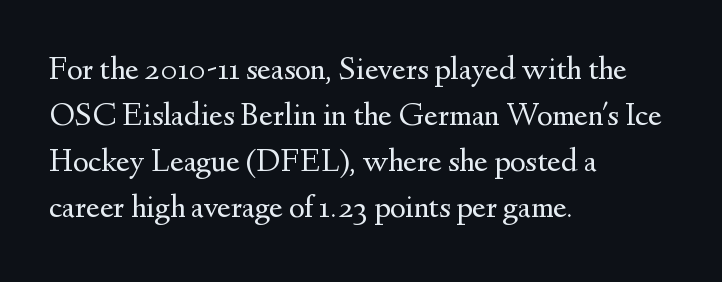
A clean baseline with only descenders dipping below it. The type is set solid horizontally, with unmodified tracking. Italic? Not at all — the glyphs are vertical. Check where the strokes stop: tiny serifs finish them off.
